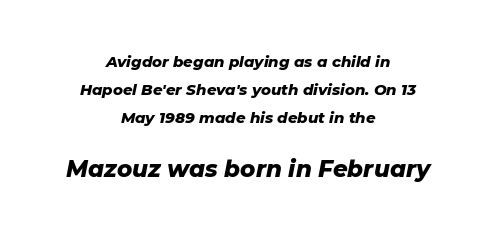
Look at the tracking — it's just the regular setting, nothing added. Looking at the ascenders, they clearly lean. The area under the type is left untouched. Strong, thick strokes mark this as bold type. This rendering uses center alignment, leaving both contours irregular but symmetric.
